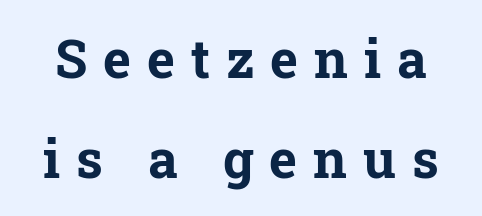
Is the type bold? Yes — the strokes are clearly thick and heavy. Look at the bottom of the vertical strokes: they flare into serifs here. The words here are not underlined. This sample uses expanded letter spacing, leaving extra air between glyphs.
